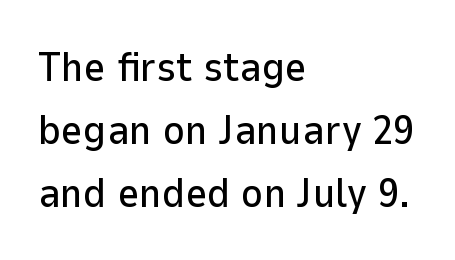
{"serif": "no", "italic": "no", "width": "normal", "stroke_contrast": "low", "x_height": "medium", "monospaced": "no", "underline": "no", "align": "left", "line_spacing": "normal", "line_spacing_ratio": 1.5, "letter_spacing": "normal", "letter_spacing_em": 0.0, "glyph_px": 42}
